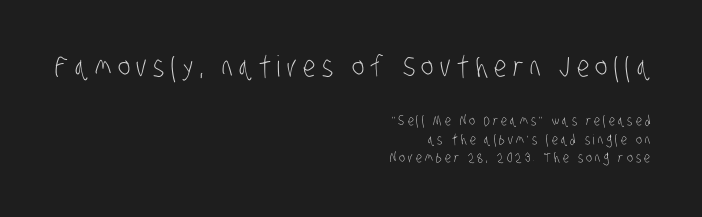
The image shows 29 px light, condensed sans-serif type; set right-aligned, normal line spacing (1.31x), unusually wide letter spacing (+0.22 em), not underlined; the first (top) block is 2.07x larger; low stroke contrast and a large x-height.
